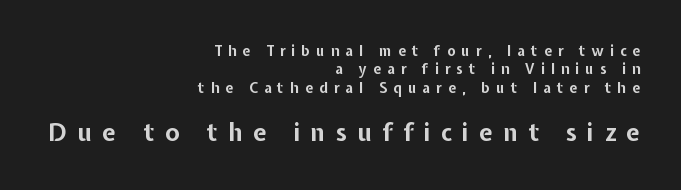
{"italic": "no", "bold": "yes", "underline": "no", "align": "right", "line_spacing": "normal", "line_spacing_ratio": 1.32, "letter_spacing": "wide", "letter_spacing_em": 0.44, "larger_block": "second", "size_ratio": 1.71, "glyph_px": 24}
